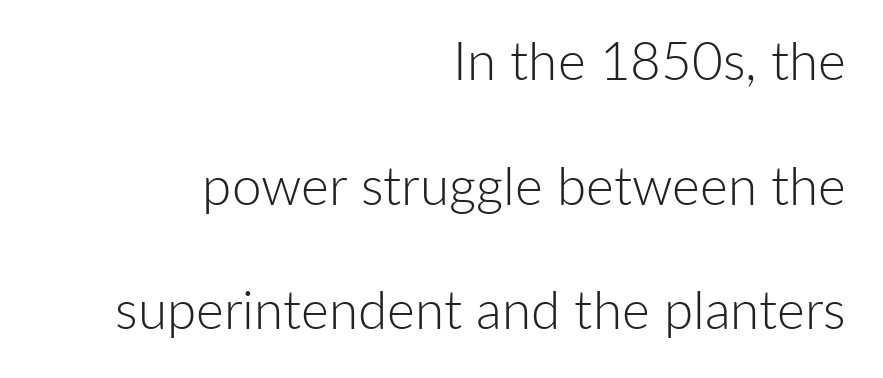
The image shows 53 px light sans-serif type, upright; set right-aligned, loose line spacing (2.35x), normal letter spacing, not underlined; low stroke contrast and a medium x-height.
